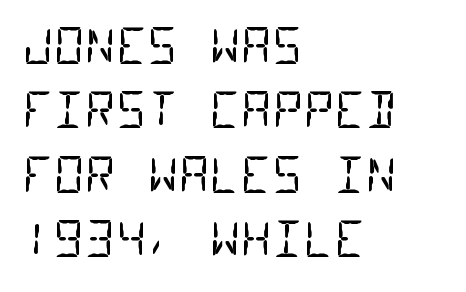
{"serif": "no", "bold": "no", "weight": "regular", "width": "condensed", "stroke_contrast": "low", "x_height": "large", "monospaced": "yes", "underline": "no", "align": "left", "line_spacing": "normal", "line_spacing_ratio": 1.34, "letter_spacing": "normal", "letter_spacing_em": 0.0, "glyph_px": 48}
